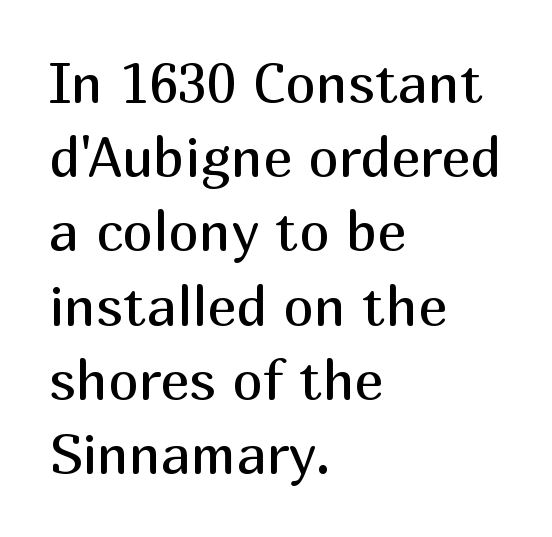
Q: Is the text bold? A: No.
Q: Is the text italic (slanted)? A: No, it is upright.
Q: Is the typeface a serif or a sans-serif typeface? A: Sans-serif.
Q: Is the text underlined? A: No.
Q: How is the paragraph aligned? A: Left-aligned.
Q: Is the spacing between letters normal or unusually wide? A: Normal.
Q: Is the spacing between lines tight, normal or loose? A: Normal.
Q: Width (condensed, normal, or wide)? A: Normal.
Q: Stroke contrast? A: Medium.
Q: x-height? A: Medium.
Q: Monospaced? A: No.
